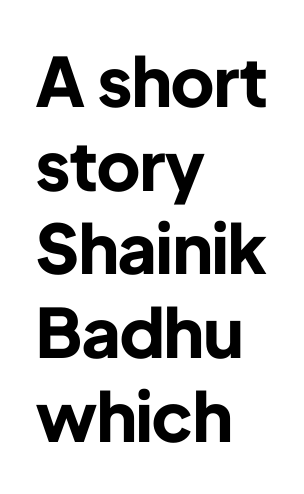
{"serif": "no", "italic": "no", "bold": "yes", "weight": "bold", "width": "normal", "stroke_contrast": "low", "x_height": "medium", "monospaced": "no", "underline": "no", "align": "left", "line_spacing_ratio": 1.23, "letter_spacing": "normal", "letter_spacing_em": 0.0, "glyph_px": 68}
